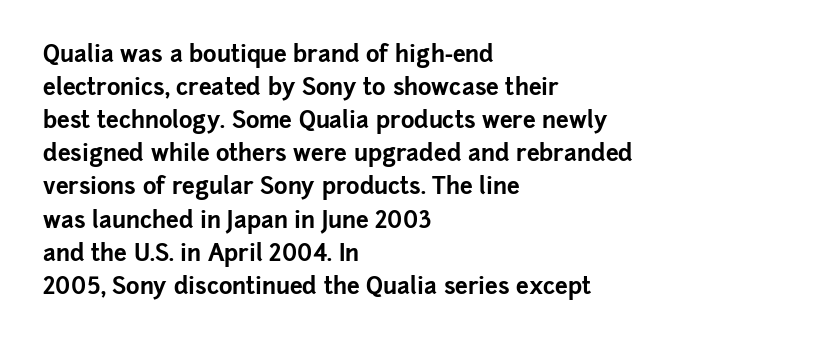
The image shows 23 px bold type, upright; set left-aligned, normal line spacing (1.44x), normal letter spacing, not underlined.
